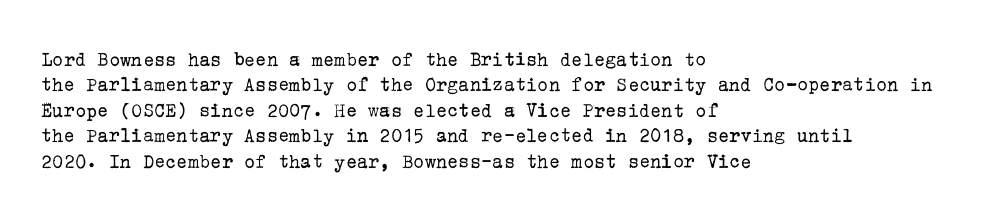
Q: Is the text bold? A: No.
Q: Is the text italic (slanted)? A: No, it is upright.
Q: Is the text underlined? A: No.
Q: How is the paragraph aligned? A: Left-aligned.
Q: Is the spacing between letters normal or unusually wide? A: Normal.
